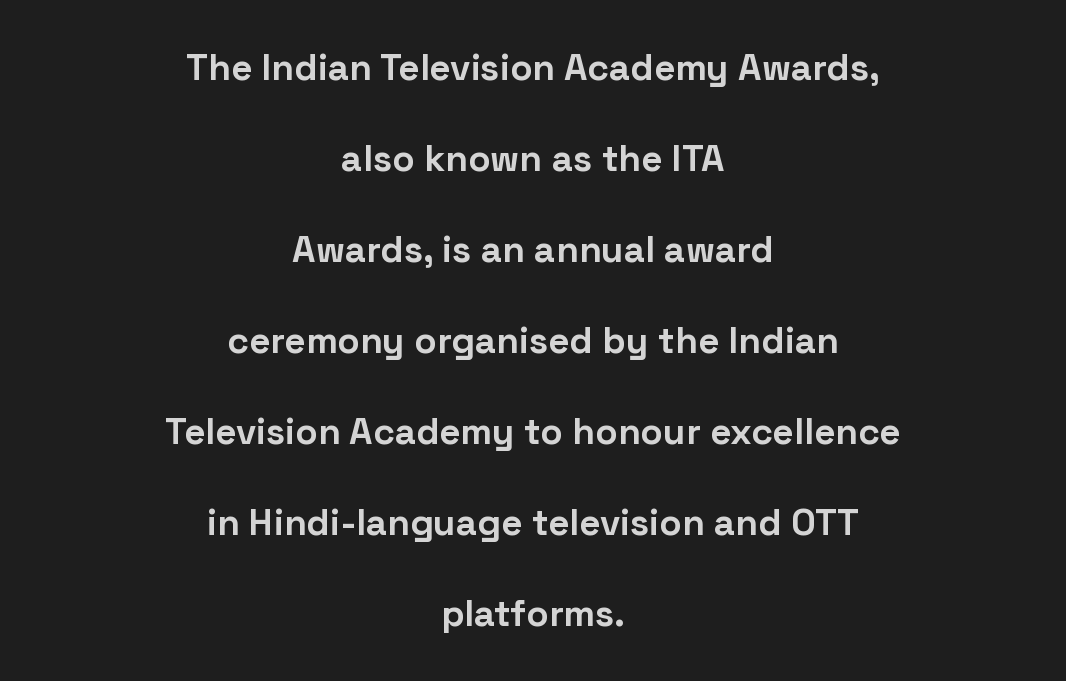
{"serif": "no", "italic": "no", "bold": "yes", "weight": "bold", "width": "normal", "stroke_contrast": "low", "x_height": "medium", "monospaced": "no", "underline": "no", "align": "center", "line_spacing": "loose", "line_spacing_ratio": 2.46, "letter_spacing": "normal", "letter_spacing_em": 0.0, "glyph_px": 37}
